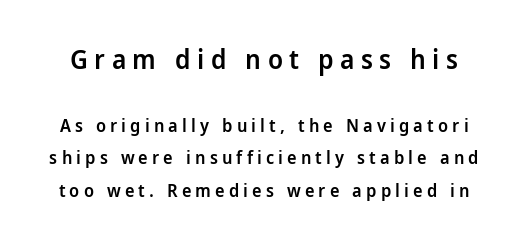
The image shows 27 px text type, upright; set line spacing 1.82x, unusually wide letter spacing (+0.23 em), not underlined; the first (top) block is 1.5x larger.
